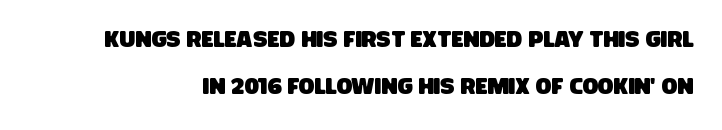
Q: Is the text underlined? A: No.
Q: Is the spacing between letters normal or unusually wide? A: Normal.
Q: Is the spacing between lines tight, normal or loose? A: Loose.
